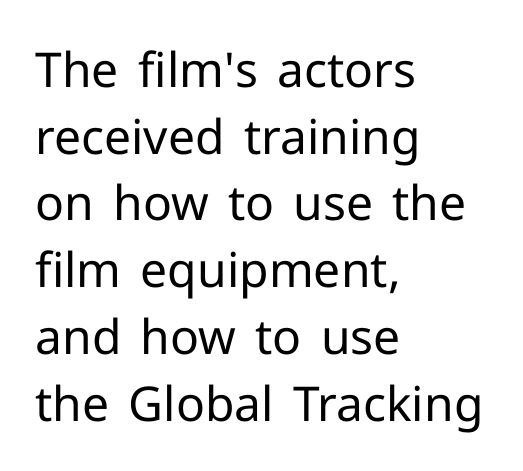
{"serif": "no", "italic": "no", "bold": "no", "weight": "regular", "width": "normal", "stroke_contrast": "low", "x_height": "medium", "monospaced": "no", "underline": "no", "align": "left", "line_spacing": "normal", "line_spacing_ratio": 1.39, "letter_spacing": "normal", "letter_spacing_em": 0.0, "glyph_px": 48}
